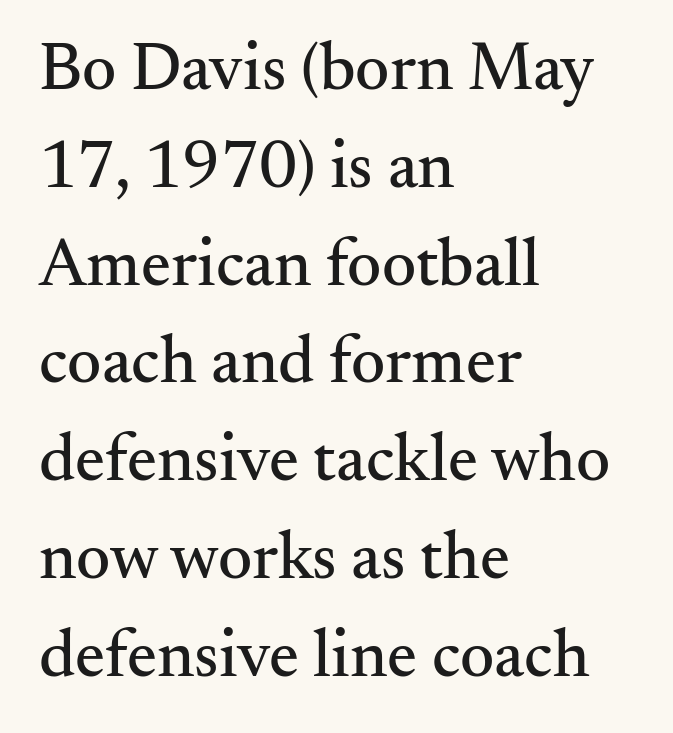
The image shows 67 px serif type, upright; set left-aligned, normal line spacing (1.46x), normal letter spacing, not underlined; medium stroke contrast and a small x-height.
